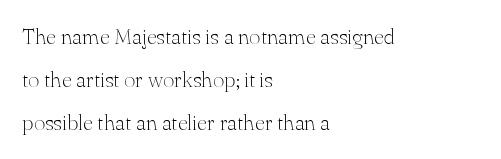
No heavy texture on the line: the type isn't bold. A clean baseline with only descenders dipping below it. Words appear dense and cohesive because spacing is normal. This block would shrink considerably if given ordinary leading; it's expanded now. Does the lettering tilt? It doesn't — this is upright.
